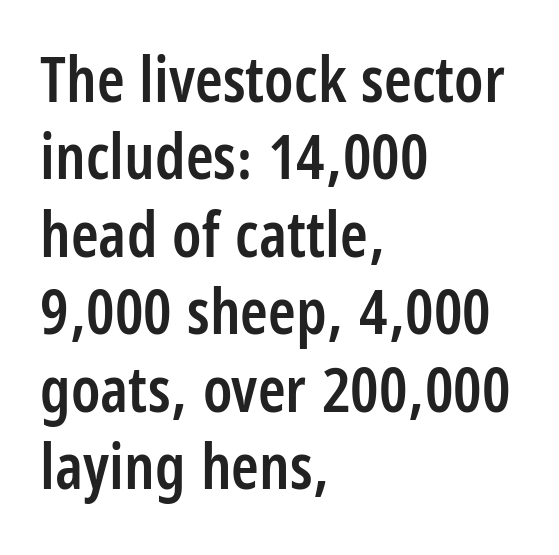
Look at the stroke-to-counter ratio: somewhat heavy, a semibold. This rendering features lettering with no underline. When letters stand straight like this, we call the style roman or upright. The rendering anchors every line to the left-hand side. Words appear dense and cohesive because spacing is normal.
